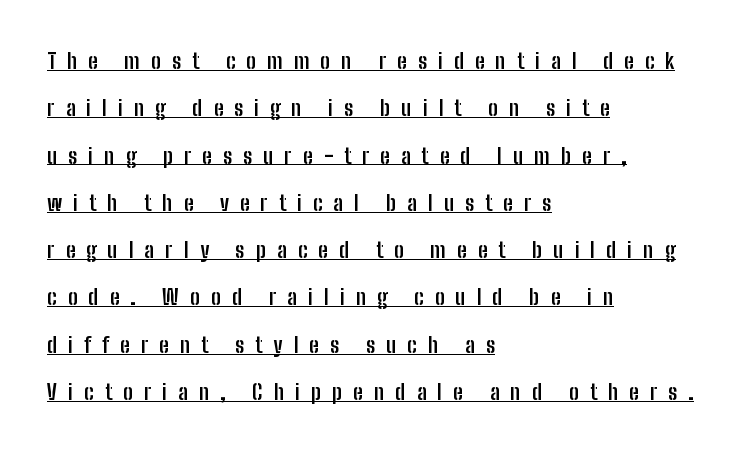
The image shows 22 px bold type, upright; set left-aligned, loose line spacing (2.15x), unusually wide letter spacing (+0.5 em), underlined.
